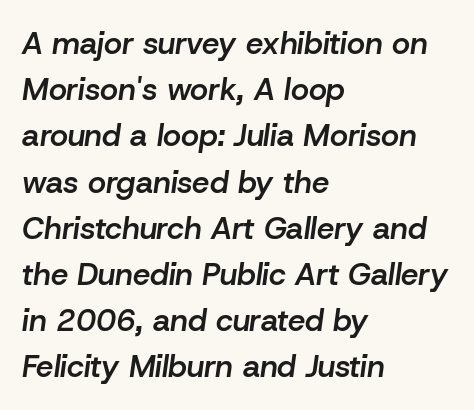
Letter spacing: default. Is the block centered? No — it sits flush against the left margin. This sample has the flowing, uneven cadence of proportional lettering. Strokes here are thickened, but only to semibold level.
